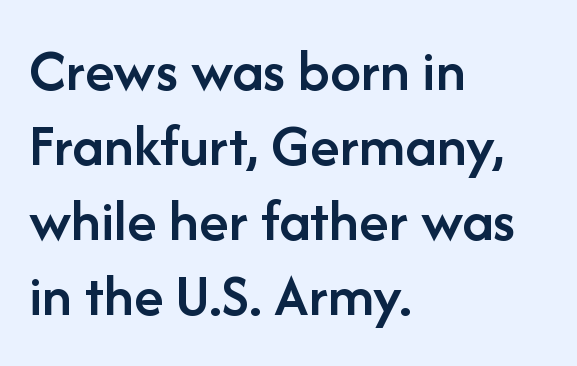
This is sans-serif lettering, the kind often seen on screens and signage. Type without underlining. The rendering keeps characters at their native spacing. This sample has the flowing, uneven cadence of proportional lettering. The strokes are fattened partway — semibold, not bold.
